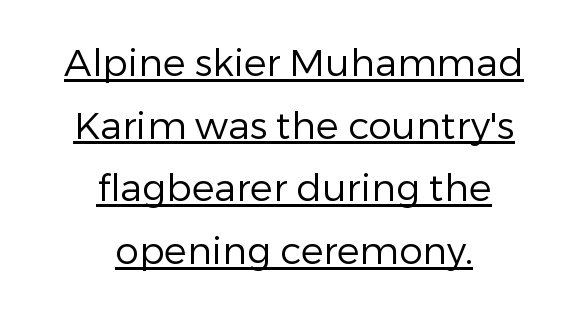
Q: Is the text bold? A: No.
Q: Is the text italic (slanted)? A: No, it is upright.
Q: Is the typeface a serif or a sans-serif typeface? A: Sans-serif.
Q: Is the text underlined? A: Yes.
Q: How is the paragraph aligned? A: Centered.
Q: Is the spacing between letters normal or unusually wide? A: Normal.
Q: Is the spacing between lines tight, normal or loose? A: Normal.
Q: Width (condensed, normal, or wide)? A: Normal.
Q: Stroke contrast? A: Low.
Q: x-height? A: Medium.
Q: Monospaced? A: No.
